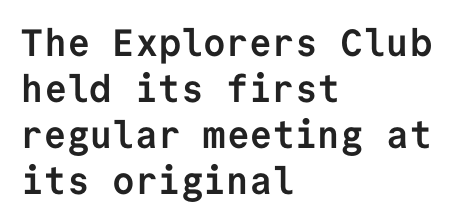
The image shows 38 px semibold sans-serif type, upright, monospaced; set left-aligned, line spacing 1.21x, normal letter spacing, not underlined; low stroke contrast and a medium x-height.
